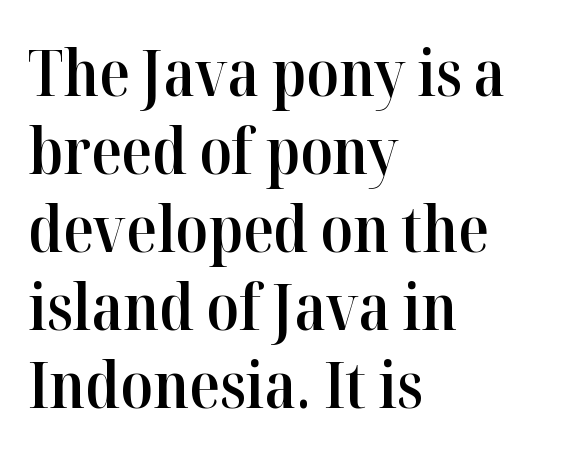
The image shows 63 px semibold serif type, upright; set left-aligned, line spacing 1.24x, normal letter spacing, not underlined; high stroke contrast and a medium x-height.
